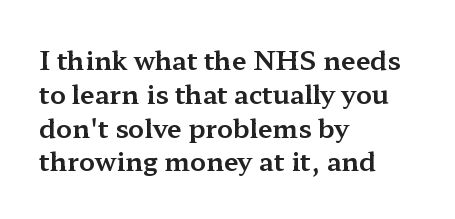
The image shows 26 px text type, upright; set left-aligned, normal line spacing (1.3x), normal letter spacing, not underlined.
